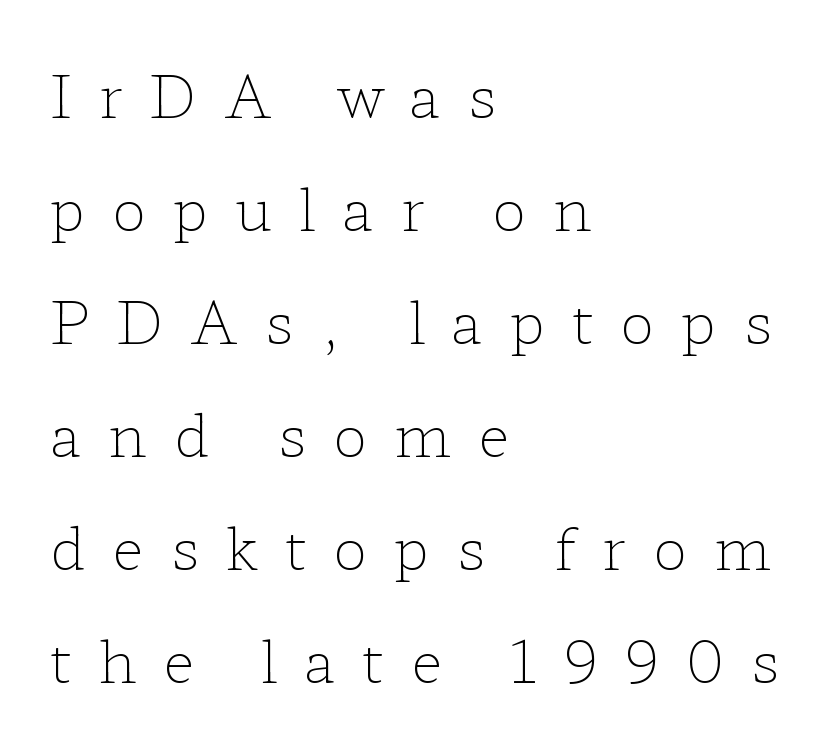
Q: Is the text bold? A: No.
Q: Is the text italic (slanted)? A: No, it is upright.
Q: Is the typeface a serif or a sans-serif typeface? A: Serif.
Q: Is the text underlined? A: No.
Q: How is the paragraph aligned? A: Left-aligned.
Q: Is the spacing between letters normal or unusually wide? A: Unusually wide.
Q: Is the spacing between lines tight, normal or loose? A: Loose.
Q: Width (condensed, normal, or wide)? A: Wide.
Q: Stroke contrast? A: Low.
Q: x-height? A: Medium.
Q: Monospaced? A: No.
